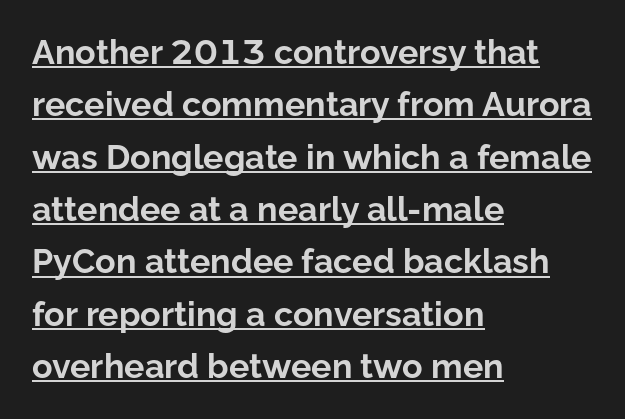
The image shows 34 px bold sans-serif type, upright; set left-aligned, normal line spacing (1.54x), normal letter spacing, underlined; low stroke contrast and a medium x-height.
